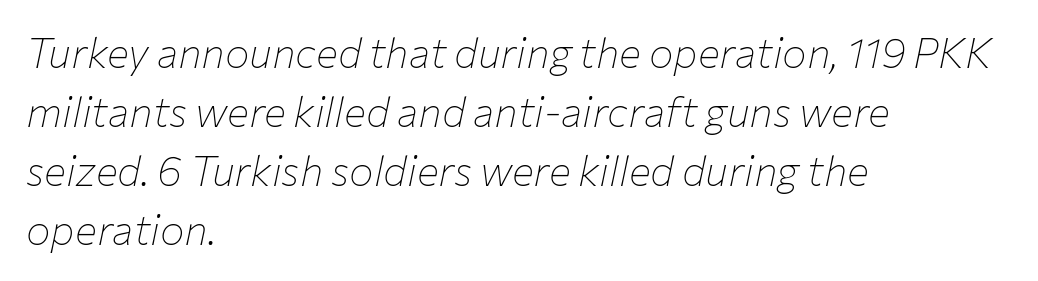
{"italic": "yes", "lean": "right", "slant_degrees": 12, "bold": "no", "weight": "thin", "width": "normal", "stroke_contrast": "low", "x_height": "medium", "monospaced": "no", "underline": "no", "align": "left", "line_spacing": "normal", "line_spacing_ratio": 1.44, "letter_spacing": "normal", "letter_spacing_em": 0.0, "glyph_px": 41}
